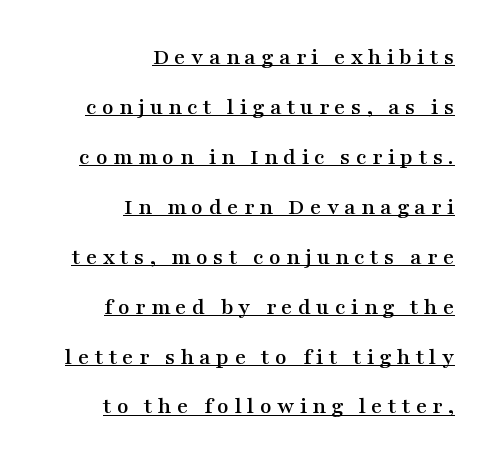
The image shows 24 px text type, upright; set right-aligned, loose line spacing (2.08x), unusually wide letter spacing (+0.22 em), underlined.
